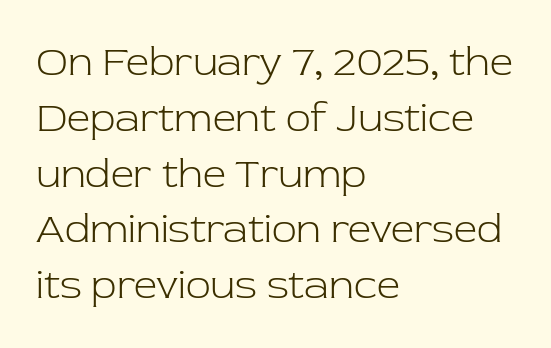
Q: Is the text bold? A: No.
Q: Is the text italic (slanted)? A: No, it is upright.
Q: Is the typeface a serif or a sans-serif typeface? A: Serif.
Q: Is the text underlined? A: No.
Q: How is the paragraph aligned? A: Left-aligned.
Q: Is the spacing between letters normal or unusually wide? A: Normal.
Q: Is the spacing between lines tight, normal or loose? A: Normal.
Q: Width (condensed, normal, or wide)? A: Normal.
Q: Stroke contrast? A: Low.
Q: x-height? A: Medium.
Q: Monospaced? A: No.
